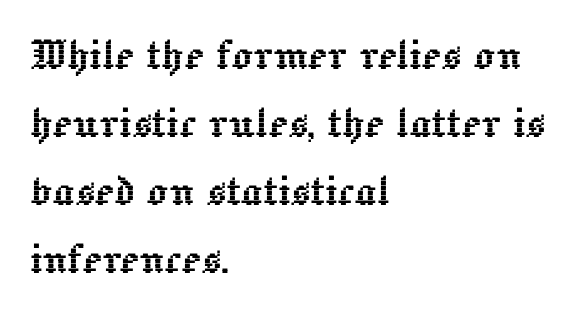
Q: Is the text italic (slanted)? A: No, it is upright.
Q: Is the text underlined? A: No.
Q: How is the paragraph aligned? A: Left-aligned.
Q: Is the spacing between letters normal or unusually wide? A: Normal.
Q: Is the spacing between lines tight, normal or loose? A: Normal.
Q: Width (condensed, normal, or wide)? A: Normal.
Q: x-height? A: Medium.
Q: Monospaced? A: No.
